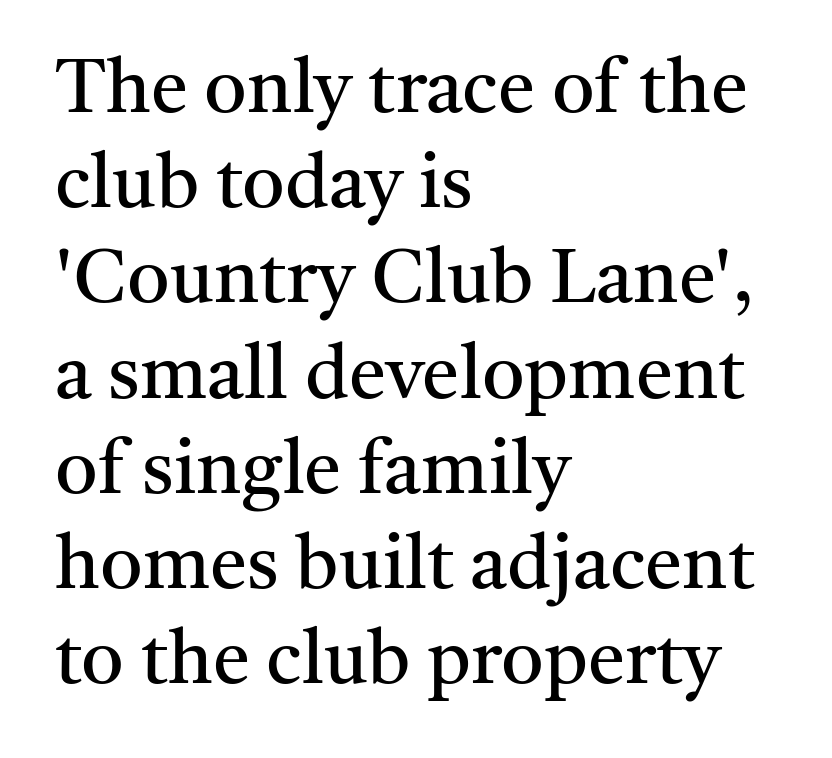
{"serif": "yes", "italic": "no", "bold": "no", "weight": "regular", "width": "normal", "stroke_contrast": "medium", "x_height": "medium", "monospaced": "no", "underline": "no", "align": "left", "line_spacing": "normal", "line_spacing_ratio": 1.27, "letter_spacing": "normal", "letter_spacing_em": 0.0, "glyph_px": 75}
